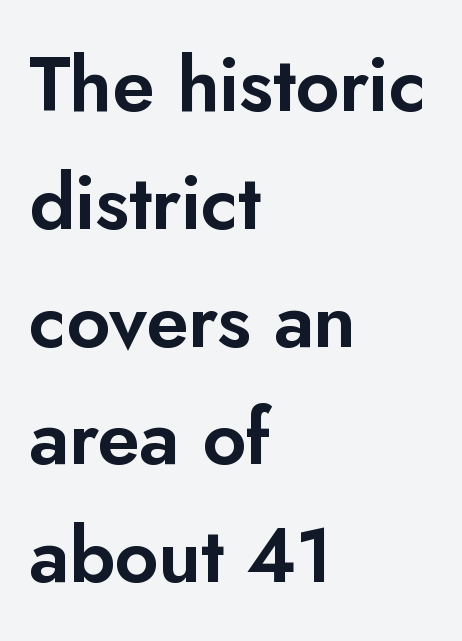
Q: Is the text italic (slanted)? A: No, it is upright.
Q: Is the typeface a serif or a sans-serif typeface? A: Sans-serif.
Q: Is the text underlined? A: No.
Q: How is the paragraph aligned? A: Left-aligned.
Q: Is the spacing between letters normal or unusually wide? A: Normal.
Q: Is the spacing between lines tight, normal or loose? A: Normal.
Q: Width (condensed, normal, or wide)? A: Normal.
Q: Stroke contrast? A: Low.
Q: x-height? A: Small.
Q: Monospaced? A: No.
